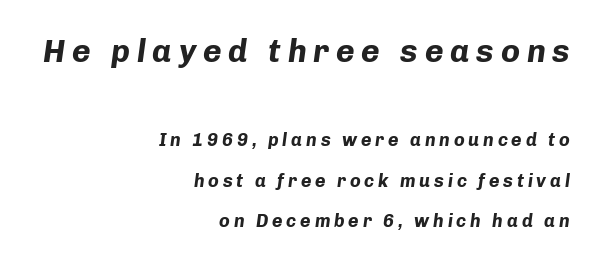
The image shows 32 px bold type, italic (leaning right); set right-aligned, loose line spacing (2.26x), unusually wide letter spacing (+0.21 em), not underlined; the first (top) block is 1.78x larger; low stroke contrast and a medium x-height.
